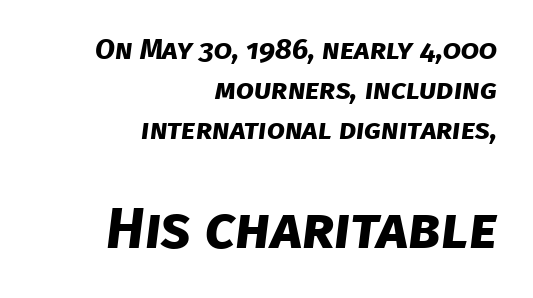
The horizontal fit of the characters is conventional and even. The space beneath each line is pristine and unruled. Here the designer chose a conventional face with non-uniform glyph widths. Small over large — that's the arrangement of the two blocks here. In terms of leading, this rendering sits right in the middle.
